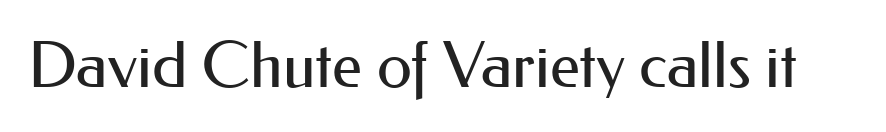
Serif or sans? Sans — the stroke terminals are bare. Short note: letters normally spaced. Note the varied advance widths — an 'i' is clearly narrower than an 'm'. This is roman type, the default non-slanted kind. The passage shown is not bold in any degree. The zone under the glyphs is completely vacant.
